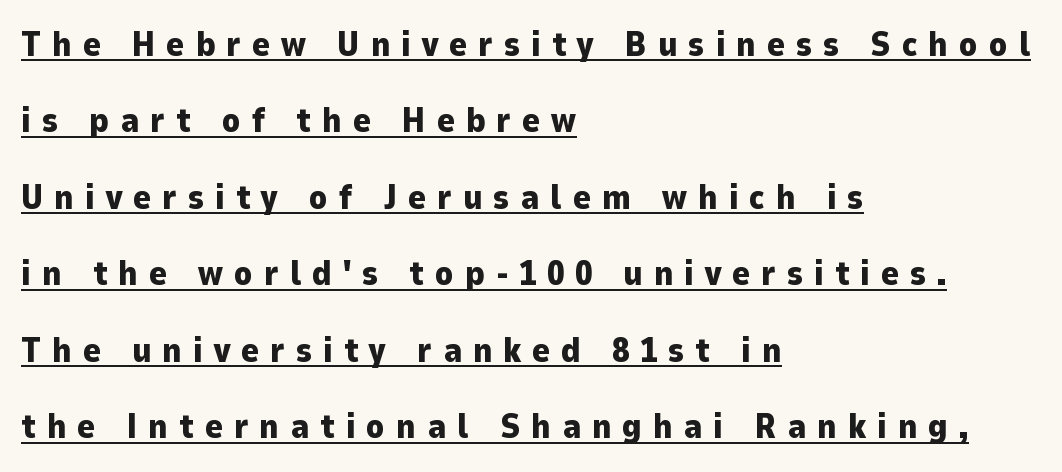
Q: Is the text bold? A: Yes.
Q: Is the text italic (slanted)? A: No, it is upright.
Q: Is the typeface a serif or a sans-serif typeface? A: Sans-serif.
Q: Is the text underlined? A: Yes.
Q: How is the paragraph aligned? A: Left-aligned.
Q: Is the spacing between letters normal or unusually wide? A: Unusually wide.
Q: Is the spacing between lines tight, normal or loose? A: Loose.
Q: Width (condensed, normal, or wide)? A: Normal.
Q: Stroke contrast? A: Low.
Q: x-height? A: Medium.
Q: Monospaced? A: No.
